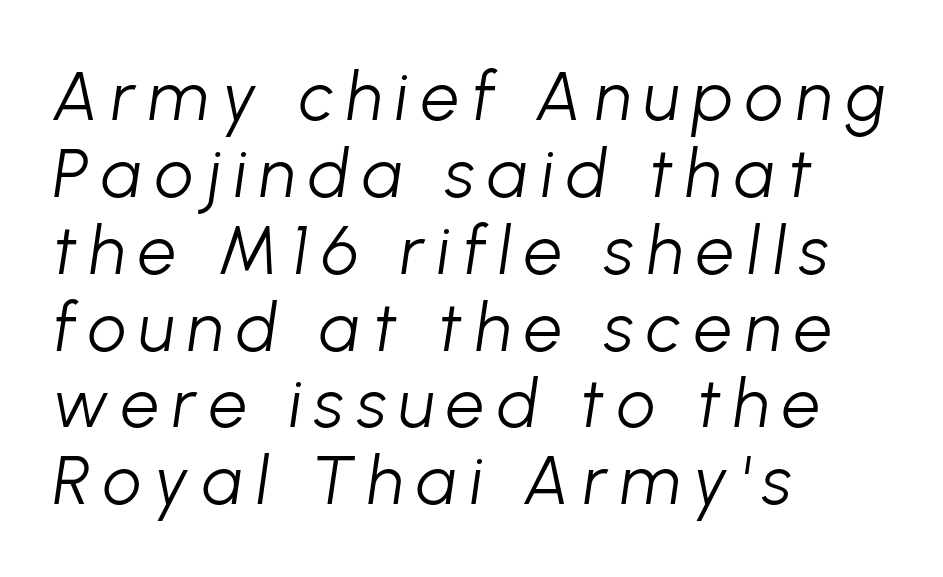
Q: Is the text bold? A: No.
Q: Is the text italic (slanted)? A: Yes, it leans right by about 8 degrees.
Q: Is the text underlined? A: No.
Q: How is the paragraph aligned? A: Left-aligned.
Q: Is the spacing between lines tight, normal or loose? A: Tight.
Q: Width (condensed, normal, or wide)? A: Normal.
Q: Stroke contrast? A: Low.
Q: x-height? A: Medium.
Q: Monospaced? A: No.
